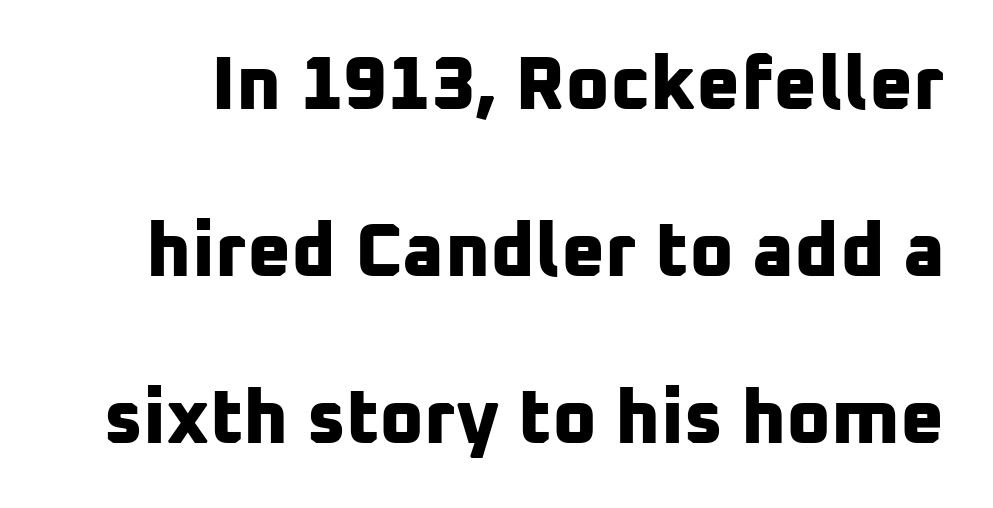
{"serif": "no", "bold": "yes", "weight": "bold", "width": "normal", "stroke_contrast": "low", "x_height": "medium", "monospaced": "no", "underline": "no", "line_spacing": "loose", "line_spacing_ratio": 2.2, "letter_spacing": "normal", "letter_spacing_em": 0.0, "glyph_px": 76}
